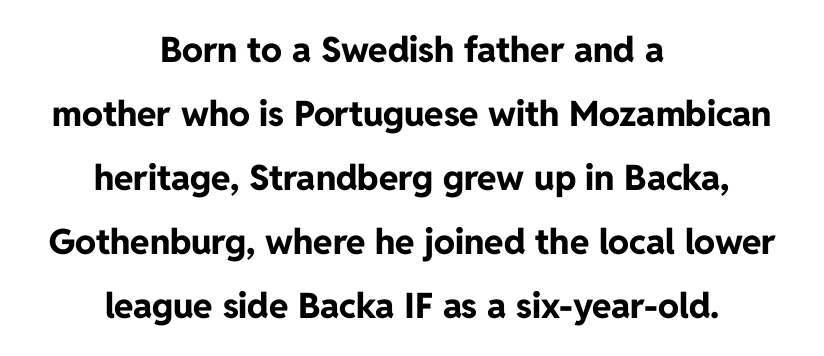
Q: Is the text bold? A: Yes.
Q: Is the text italic (slanted)? A: No, it is upright.
Q: Is the typeface a serif or a sans-serif typeface? A: Sans-serif.
Q: Is the text underlined? A: No.
Q: How is the paragraph aligned? A: Centered.
Q: Is the spacing between letters normal or unusually wide? A: Normal.
Q: Width (condensed, normal, or wide)? A: Normal.
Q: Stroke contrast? A: Low.
Q: x-height? A: Medium.
Q: Monospaced? A: No.
